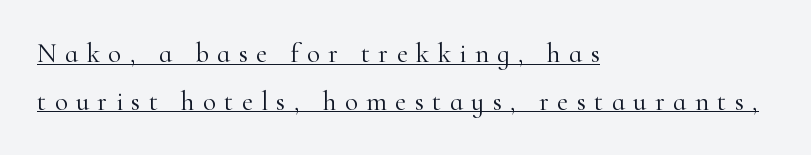
Short and long lines alike share a common starting point at left. The glyphs are accompanied by a horizontal stroke just below them. You can tell it's not italic because the verticals are truly vertical. Think standard paragraph weight, or any step lighter than that. Compared with typical body copy, the letter spacing here is much looser.
